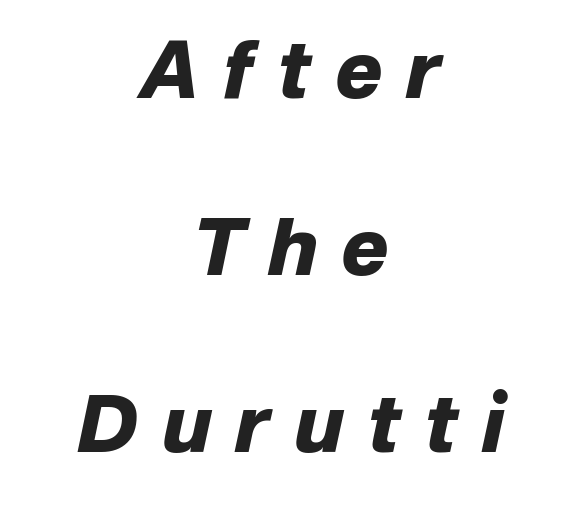
{"italic": "yes", "lean": "right", "slant_degrees": 12, "bold": "yes", "weight": "heavy", "width": "normal", "stroke_contrast": "low", "x_height": "medium", "monospaced": "no", "underline": "no", "align": "center", "line_spacing": "loose", "line_spacing_ratio": 2.24, "letter_spacing": "wide", "letter_spacing_em": 0.3, "glyph_px": 79}
